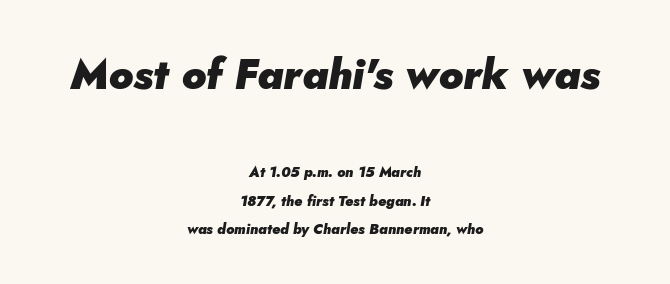
The image shows 42 px heavy type, italic (leaning right); set centered, loose line spacing (2.02x), normal letter spacing, not underlined; the first (top) block is 3.0x larger; low stroke contrast and a small x-height.
